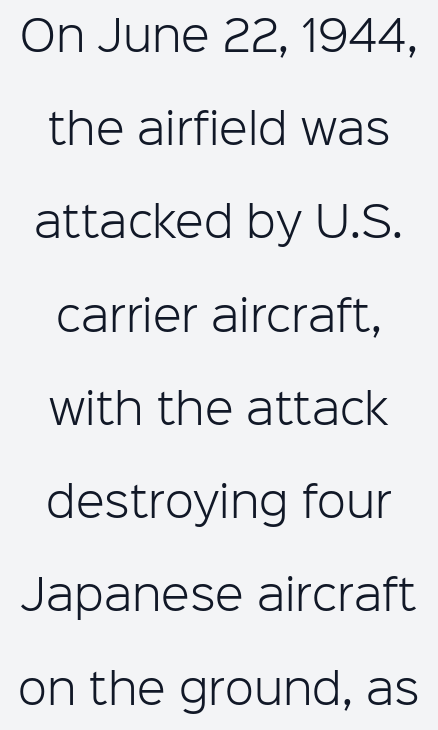
This sample has the flowing, uneven cadence of proportional lettering. The zone under the glyphs is completely vacant. The face used here is a sans, in the tradition of grotesques and geometrics. Nobody touched the tracking dial on this one.
